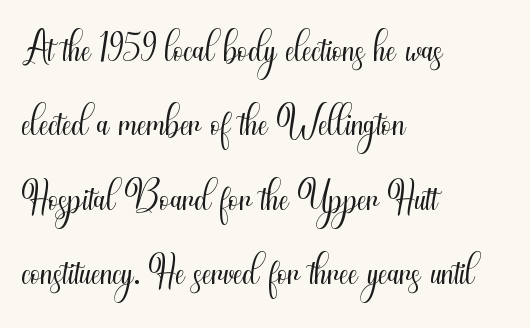
Q: Is the text bold? A: No.
Q: Is the text italic (slanted)? A: Yes.
Q: Is the typeface a serif or a sans-serif typeface? A: Sans-serif.
Q: Is the text underlined? A: No.
Q: How is the paragraph aligned? A: Left-aligned.
Q: Is the spacing between letters normal or unusually wide? A: Normal.
Q: Is the spacing between lines tight, normal or loose? A: Normal.
Q: Width (condensed, normal, or wide)? A: Condensed.
Q: Stroke contrast? A: Medium.
Q: x-height? A: Small.
Q: Monospaced? A: No.
